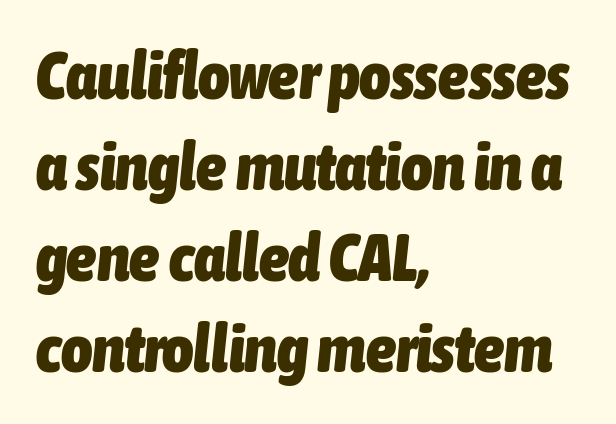
Q: Is the text bold? A: Yes.
Q: Is the text italic (slanted)? A: Yes, it leans right by about 6 degrees.
Q: Is the text underlined? A: No.
Q: How is the paragraph aligned? A: Left-aligned.
Q: Is the spacing between letters normal or unusually wide? A: Normal.
Q: Is the spacing between lines tight, normal or loose? A: Normal.
Q: Width (condensed, normal, or wide)? A: Condensed.
Q: Stroke contrast? A: Low.
Q: x-height? A: Medium.
Q: Monospaced? A: No.
